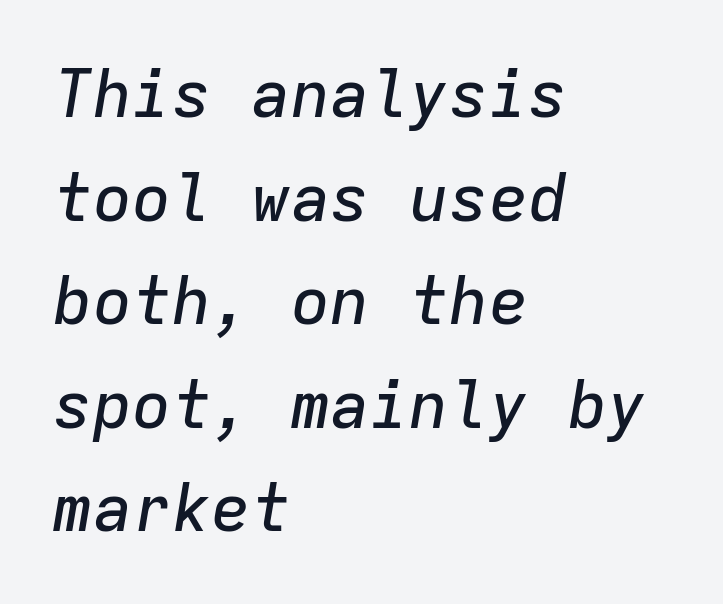
{"italic": "yes", "lean": "right", "slant_degrees": 9, "width": "normal", "stroke_contrast": "low", "x_height": "medium", "monospaced": "yes", "underline": "no", "align": "left", "line_spacing": "normal", "line_spacing_ratio": 1.57, "letter_spacing": "normal", "letter_spacing_em": 0.0, "glyph_px": 66}
